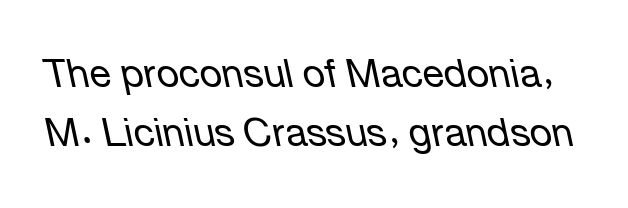
Q: Is the text bold? A: No.
Q: Is the text italic (slanted)? A: Yes, it leans left by about 12 degrees.
Q: Is the text underlined? A: No.
Q: Is the spacing between letters normal or unusually wide? A: Normal.
Q: Is the spacing between lines tight, normal or loose? A: Normal.
Q: Width (condensed, normal, or wide)? A: Normal.
Q: Stroke contrast? A: Low.
Q: x-height? A: Medium.
Q: Monospaced? A: No.
